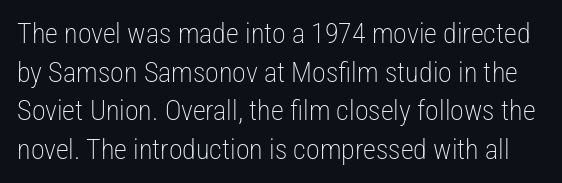
The font's upright variant was chosen for this text. The typeface chosen for these lines omits serifs. Is this a heavy cut? Hardly; it is regular or lighter. Nothing unusual about the tracking: characters are spaced as the font intends. Lines of text with bare space underneath.
